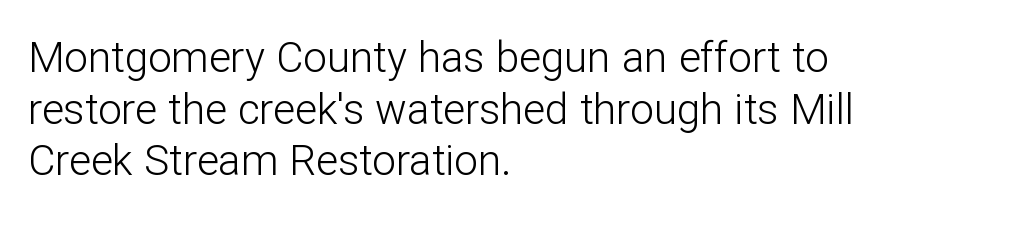
These lines were composed using upright roman letters. Bare-footed words on every line. No chunkiness to these letters — they're not bold. Each letter keeps its own natural width here, so spacing adapts to shape.
